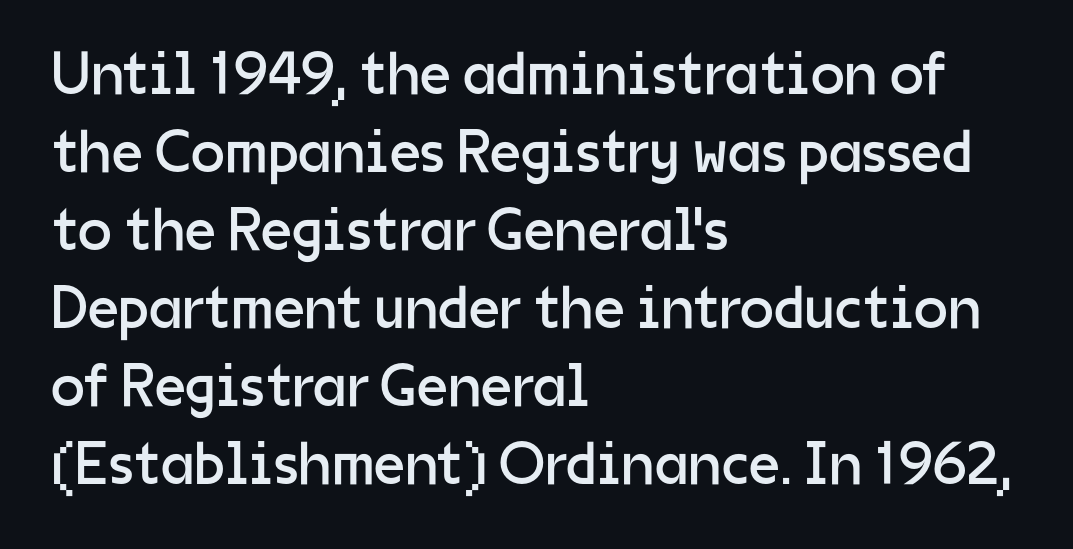
Q: Is the text bold? A: No.
Q: Is the text italic (slanted)? A: No, it is upright.
Q: Is the typeface a serif or a sans-serif typeface? A: Sans-serif.
Q: Is the text underlined? A: No.
Q: How is the paragraph aligned? A: Left-aligned.
Q: Is the spacing between letters normal or unusually wide? A: Normal.
Q: Is the spacing between lines tight, normal or loose? A: Normal.
Q: Width (condensed, normal, or wide)? A: Normal.
Q: Stroke contrast? A: Low.
Q: x-height? A: Medium.
Q: Monospaced? A: No.
